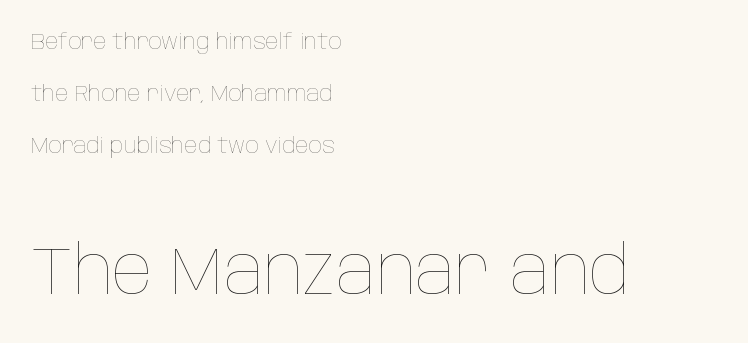
Q: Is the text bold? A: No.
Q: Is the text italic (slanted)? A: No, it is upright.
Q: Is the text underlined? A: No.
Q: How is the paragraph aligned? A: Left-aligned.
Q: Is the spacing between letters normal or unusually wide? A: Normal.
Q: Is the spacing between lines tight, normal or loose? A: Loose.
Q: Which block of text is set in a larger size, the first (top) or the second (bottom)? A: The second (bottom) one.
Q: Width (condensed, normal, or wide)? A: Condensed.
Q: Stroke contrast? A: Low.
Q: x-height? A: Large.
Q: Monospaced? A: No.
